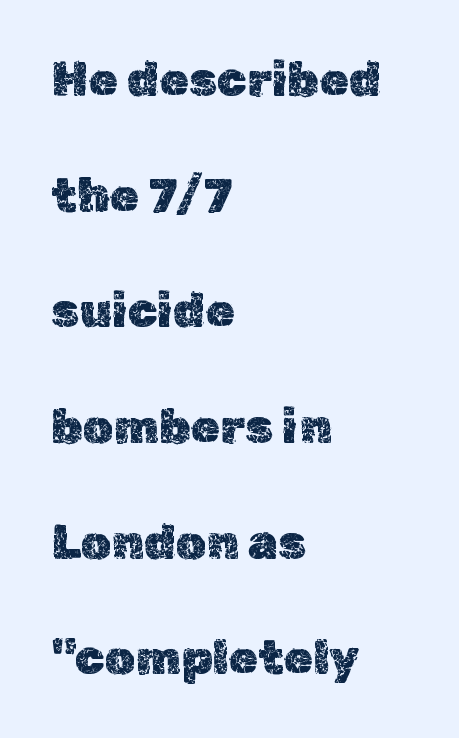
Q: Is the text italic (slanted)? A: No, it is upright.
Q: Is the text underlined? A: No.
Q: How is the paragraph aligned? A: Left-aligned.
Q: Is the spacing between letters normal or unusually wide? A: Normal.
Q: Is the spacing between lines tight, normal or loose? A: Loose.
Q: Width (condensed, normal, or wide)? A: Normal.
Q: x-height? A: Medium.
Q: Monospaced? A: No.
